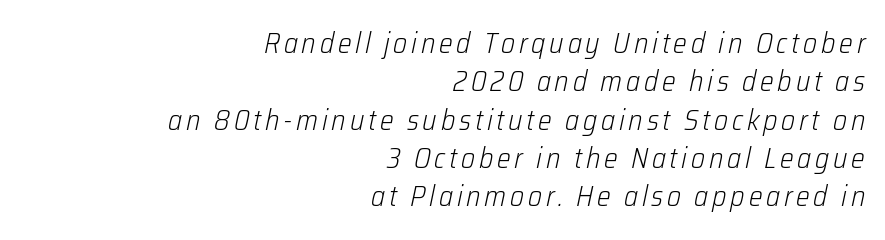
{"italic": "yes", "lean": "right", "slant_degrees": 12, "bold": "no", "weight": "light", "width": "condensed", "stroke_contrast": "low", "x_height": "medium", "monospaced": "no", "underline": "no", "align": "right", "line_spacing": "normal", "line_spacing_ratio": 1.32, "glyph_px": 29}
